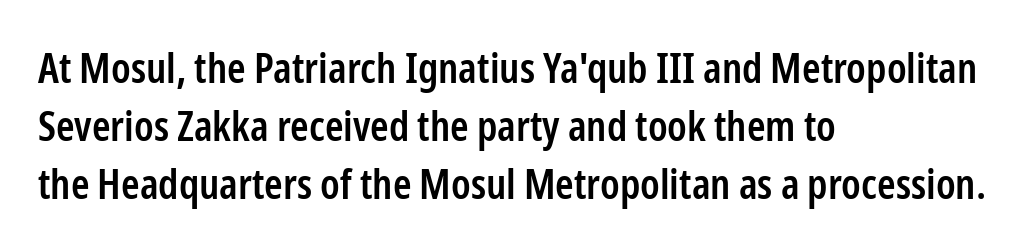
Observe the ordinary spacing: letters are neighbours, not strangers. Is this a fixed-width face? No — the glyphs have proportional, varying widths. Font category for this specimen: sans-serif. Compared with typical paragraphs, the rows here are spaced about the same. This rendering features lettering with no underline. Stems and bowls a touch heavier than normal — semibold.
